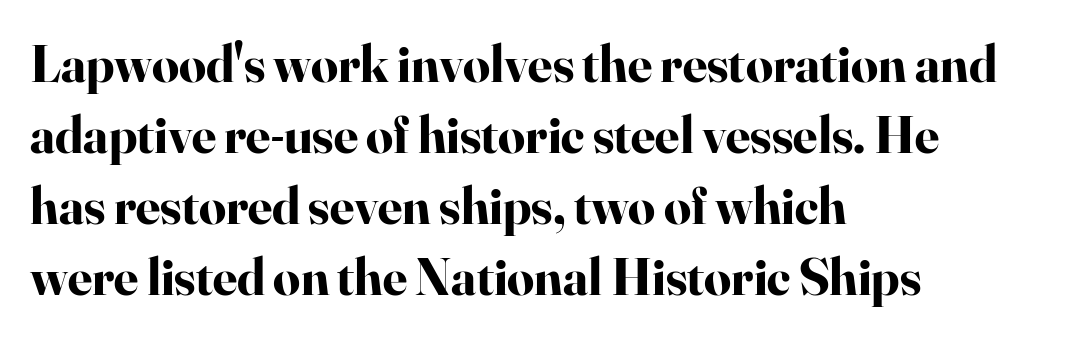
The image shows 53 px bold serif type, upright; set left-aligned, normal line spacing (1.34x), normal letter spacing, not underlined; high stroke contrast and a small x-height.
